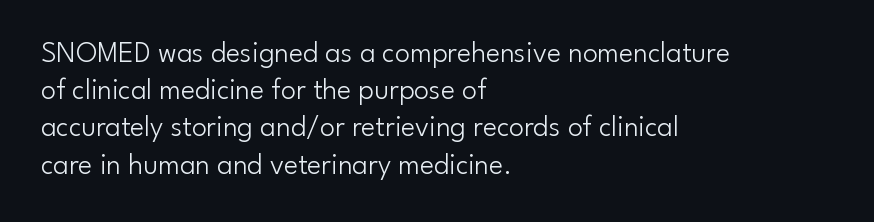
No extra tracking has been applied to these lines. Designer's note — italics off, roman on. Words float on clear page, feet unadorned. Typographically, this falls in the sans-serif category. Typeset ragged right — the left edge is the straight one. Each stroke keeps to a modest, everyday thickness or less.
